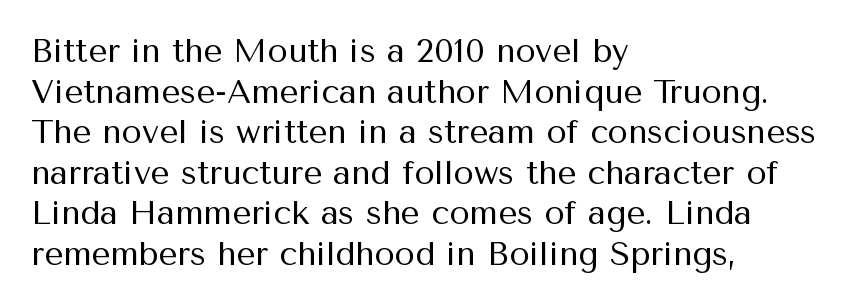
Q: Is the text bold? A: No.
Q: Is the text italic (slanted)? A: No, it is upright.
Q: Is the typeface a serif or a sans-serif typeface? A: Sans-serif.
Q: Is the text underlined? A: No.
Q: How is the paragraph aligned? A: Left-aligned.
Q: Is the spacing between letters normal or unusually wide? A: Normal.
Q: Width (condensed, normal, or wide)? A: Normal.
Q: Stroke contrast? A: Medium.
Q: x-height? A: Medium.
Q: Monospaced? A: No.
